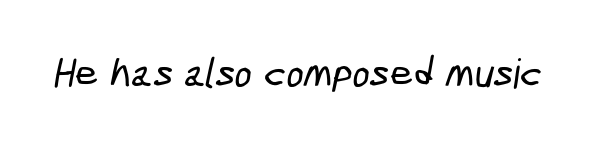
{"serif": "no", "width": "condensed", "stroke_contrast": "low", "x_height": "medium", "monospaced": "no", "underline": "no", "letter_spacing": "normal", "letter_spacing_em": 0.0, "glyph_px": 41}
